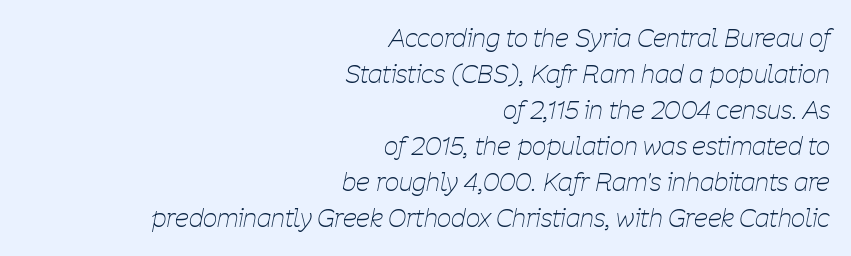
Every character sits at an angle, as italics do. The gaps between neighbouring characters are ordinary and unremarkable. Any mark beneath the type? The region is blank. The letters look calm and open, with moderate or lighter stems. What's the leading like? Ordinary, nothing unusual.
